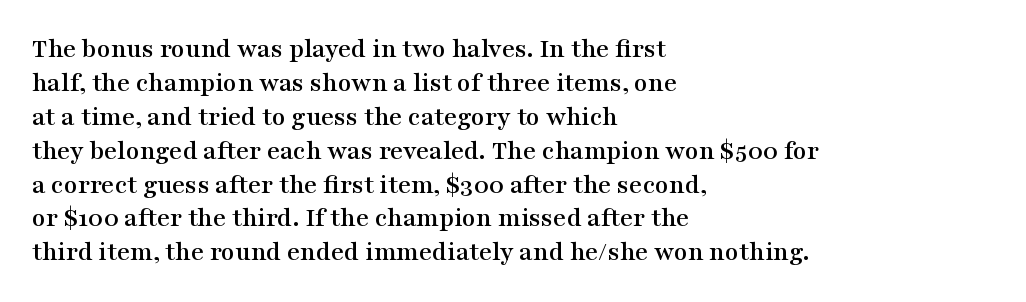
The image shows 28 px wide serif type, upright; set left-aligned, line spacing 1.21x, normal letter spacing, not underlined; medium stroke contrast and a medium x-height.
